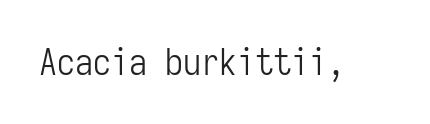
Upright lettering throughout. The letters march in equal steps, a hallmark of fixed-pitch type. This reads as an unemphasized weight, regular at the heaviest. No extra tracking has been applied to these lines. The glyphs are unaccompanied by any horizontal stroke below them. Observe the absence of serifs on each vertical stroke in this sample.
